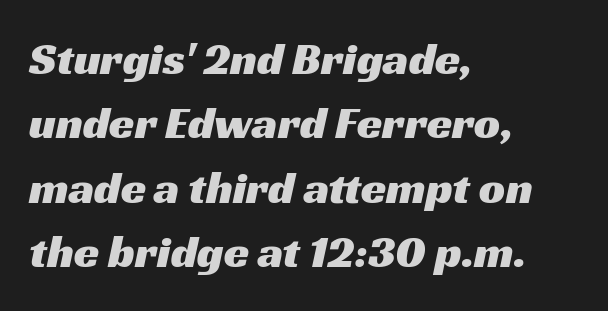
{"serif": "no", "width": "wide", "stroke_contrast": "medium", "x_height": "medium", "monospaced": "no", "underline": "no", "align": "left", "line_spacing": "normal", "line_spacing_ratio": 1.4, "letter_spacing": "normal", "letter_spacing_em": 0.0, "glyph_px": 46}
